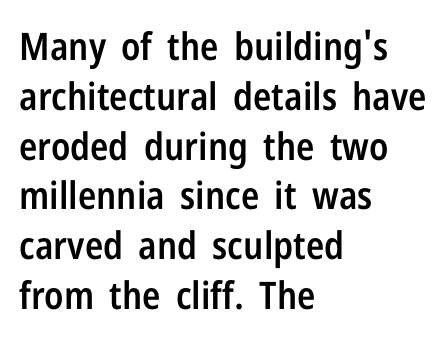
Q: Is the text bold? A: Semi-bold.
Q: Is the text italic (slanted)? A: No, it is upright.
Q: Is the typeface a serif or a sans-serif typeface? A: Sans-serif.
Q: Is the text underlined? A: No.
Q: How is the paragraph aligned? A: Left-aligned.
Q: Is the spacing between letters normal or unusually wide? A: Normal.
Q: Is the spacing between lines tight, normal or loose? A: Normal.
Q: Width (condensed, normal, or wide)? A: Condensed.
Q: Stroke contrast? A: Low.
Q: x-height? A: Medium.
Q: Monospaced? A: No.
